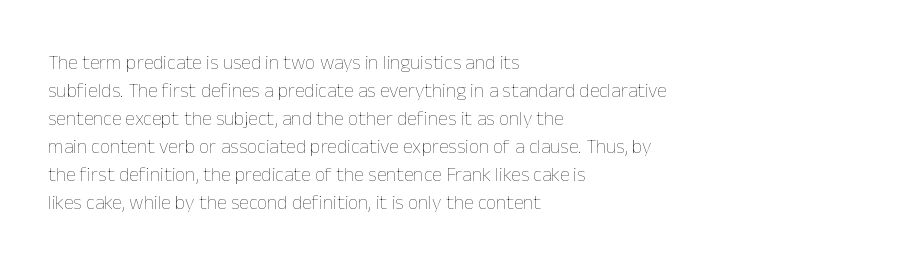
{"italic": "no", "bold": "no", "underline": "no", "align": "left", "line_spacing": "normal", "line_spacing_ratio": 1.4, "letter_spacing": "normal", "letter_spacing_em": 0.0, "glyph_px": 20}
